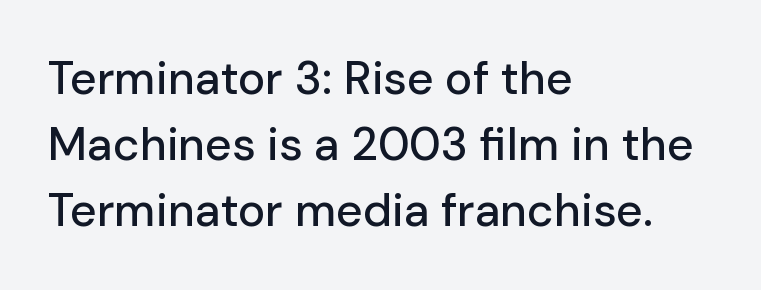
Has an underline been added? It has not. These lines were composed using upright roman letters. A typesetter would call this proportional, since set widths differ per character. This sample is left-justified, so line endings fall wherever the words run out. The rendering shows plain stroke endings on the letterforms — a sans-serif design. These lines keep a tight, regular rhythm from letter to letter.
